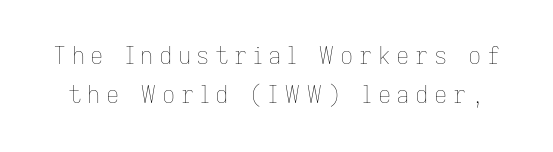
{"italic": "no", "bold": "no", "underline": "no", "line_spacing": "normal", "line_spacing_ratio": 1.7, "letter_spacing": "wide", "letter_spacing_em": 0.24, "glyph_px": 23}
